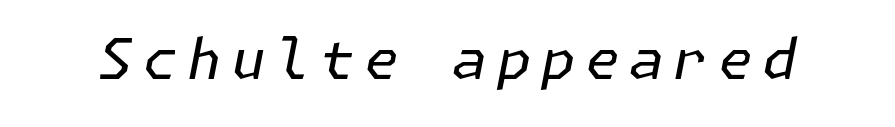
Q: Is the text bold? A: No.
Q: Is the text italic (slanted)? A: Yes, it leans right by about 11 degrees.
Q: Is the text underlined? A: No.
Q: Width (condensed, normal, or wide)? A: Normal.
Q: Stroke contrast? A: Low.
Q: x-height? A: Medium.
